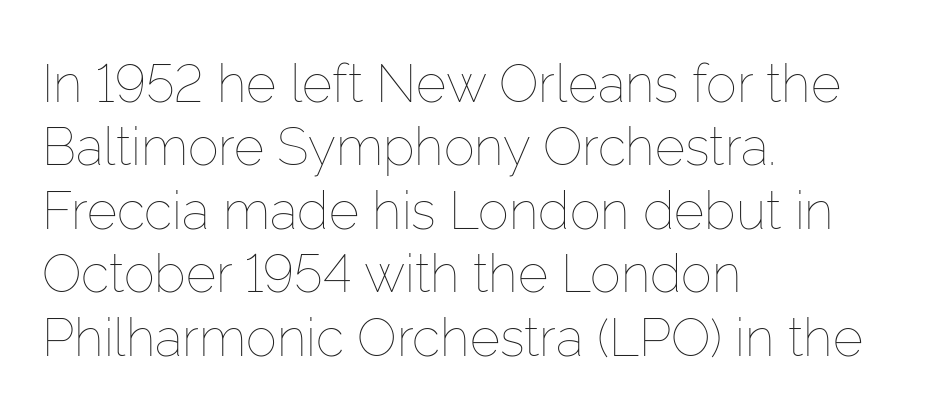
Q: Is the text bold? A: No.
Q: Is the text italic (slanted)? A: No, it is upright.
Q: Is the text underlined? A: No.
Q: How is the paragraph aligned? A: Left-aligned.
Q: Is the spacing between letters normal or unusually wide? A: Normal.
Q: Width (condensed, normal, or wide)? A: Normal.
Q: Stroke contrast? A: Low.
Q: x-height? A: Medium.
Q: Monospaced? A: No.
